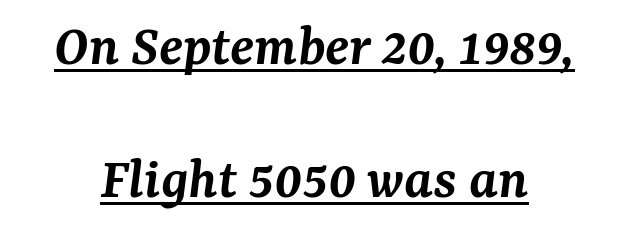
Looks like someone drew a line under every word here. The face used here is seriffed, in the tradition of book romans. The rendering keeps characters at their native spacing. The rendering uses natural spacing where letterforms have individual widths. The axis of the letterforms is tilted away from vertical.
